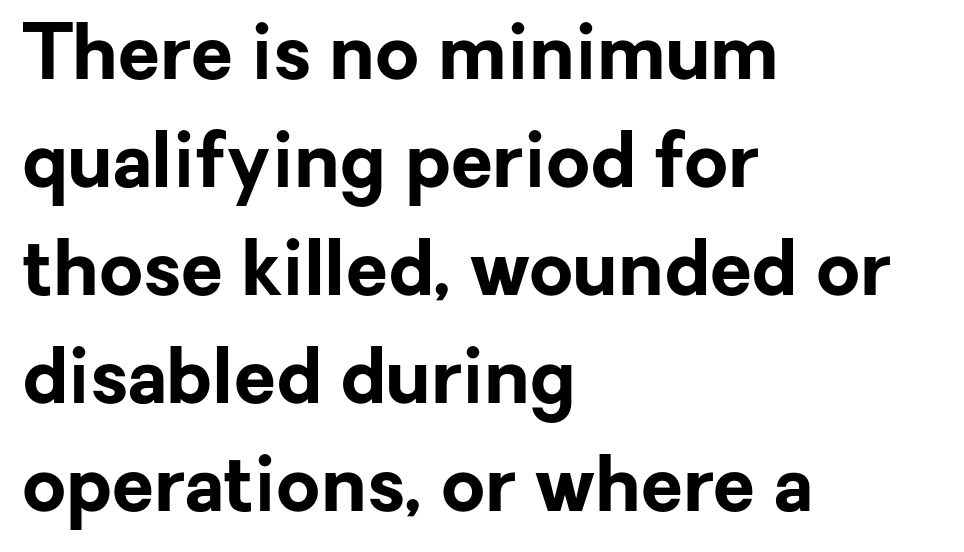
Q: Is the text bold? A: Yes.
Q: Is the text italic (slanted)? A: No, it is upright.
Q: Is the typeface a serif or a sans-serif typeface? A: Sans-serif.
Q: Is the text underlined? A: No.
Q: How is the paragraph aligned? A: Left-aligned.
Q: Is the spacing between letters normal or unusually wide? A: Normal.
Q: Is the spacing between lines tight, normal or loose? A: Normal.
Q: Width (condensed, normal, or wide)? A: Normal.
Q: Stroke contrast? A: Low.
Q: x-height? A: Medium.
Q: Monospaced? A: No.
